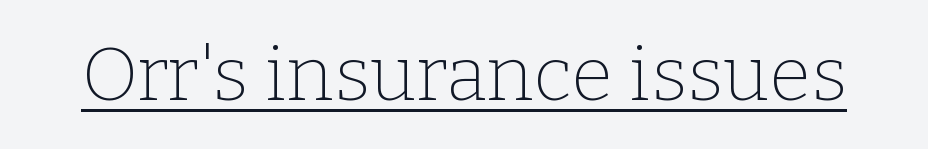
The image shows 76 px thin serif type, upright; set normal letter spacing, underlined; low stroke contrast and a medium x-height.
